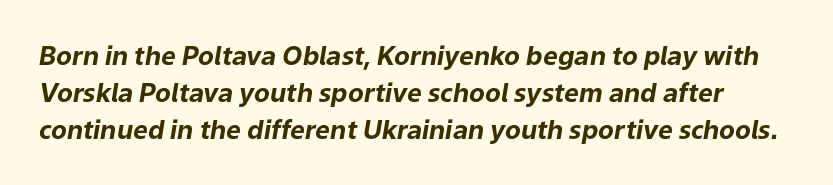
The image shows 26 px bold type, italic (leaning right); set normal line spacing (1.42x), normal letter spacing, not underlined.
